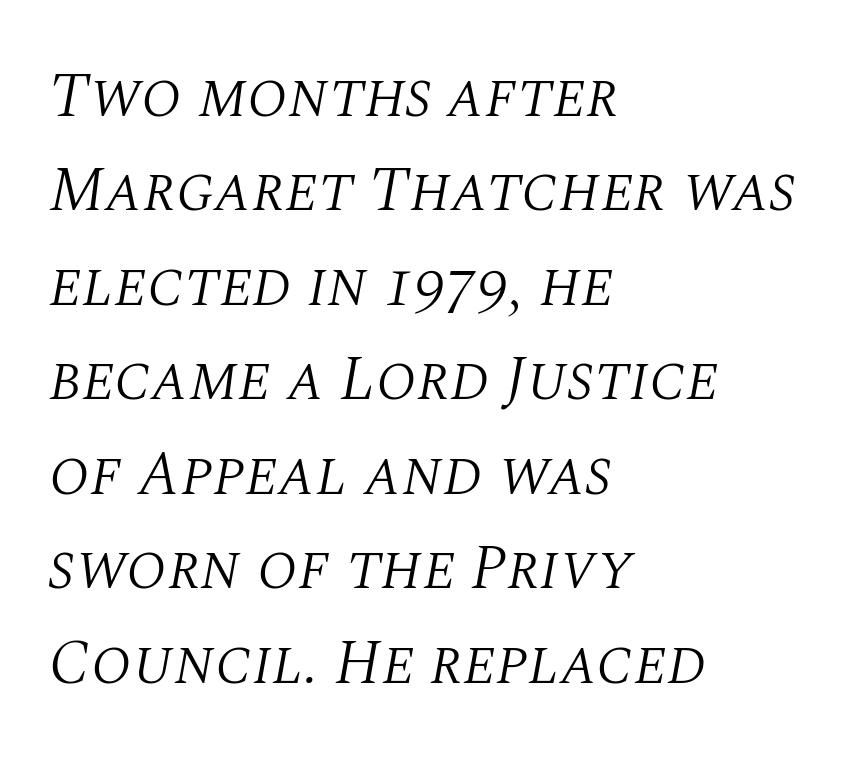
The image shows 63 px light serif type, italic (leaning right); set left-aligned, normal line spacing (1.5x), normal letter spacing, not underlined; medium stroke contrast and a large x-height.
